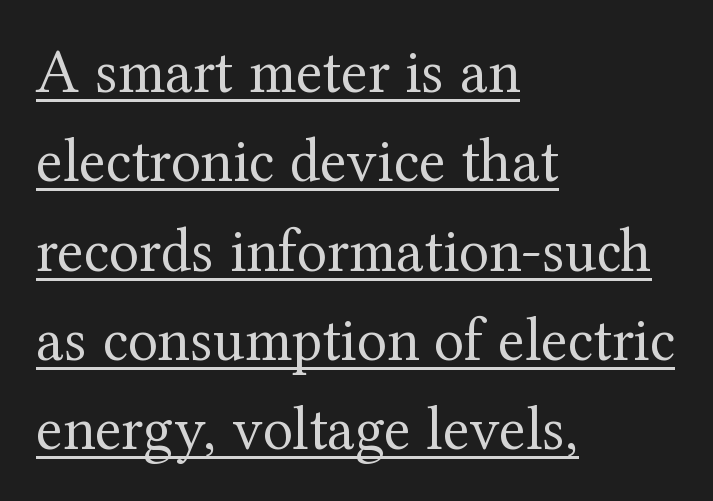
{"serif": "yes", "italic": "no", "bold": "no", "weight": "regular", "width": "normal", "stroke_contrast": "medium", "x_height": "medium", "monospaced": "no", "underline": "yes", "align": "left", "line_spacing": "normal", "line_spacing_ratio": 1.44, "letter_spacing": "normal", "letter_spacing_em": 0.0, "glyph_px": 62}
